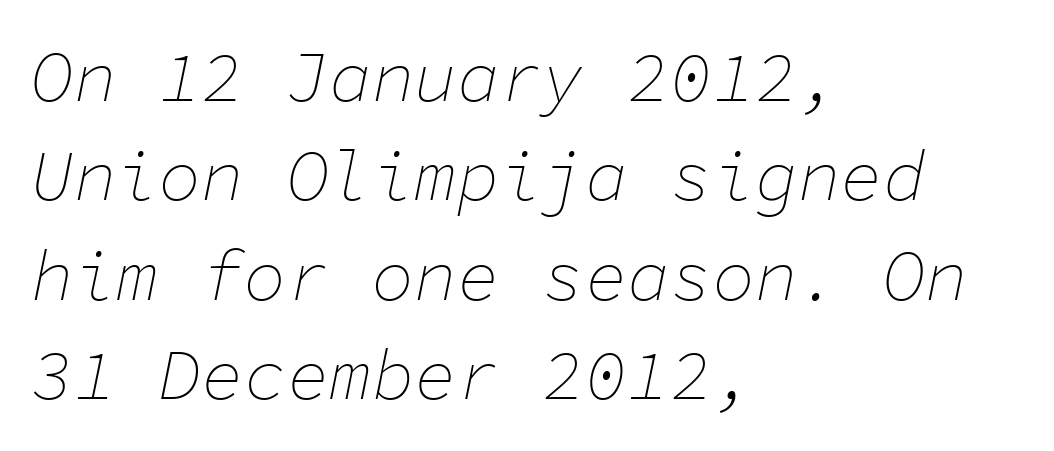
These lines were composed using italics. A student would call this left alignment; a typographer would say flush left, rag right. Evenly set lines give the paragraph a standard silhouette. Here the glyphs are tracked normally, forming tight word shapes. Is this a fixed-width face? Yes — each glyph sits in an identical cell. Descenders hang freely into open space.
